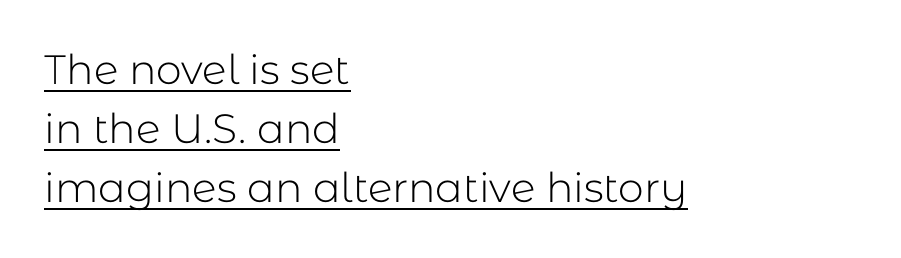
{"serif": "no", "italic": "no", "bold": "no", "weight": "light", "width": "normal", "stroke_contrast": "low", "x_height": "medium", "monospaced": "no", "underline": "yes", "align": "left", "line_spacing": "normal", "line_spacing_ratio": 1.44, "letter_spacing": "normal", "letter_spacing_em": 0.0, "glyph_px": 41}
